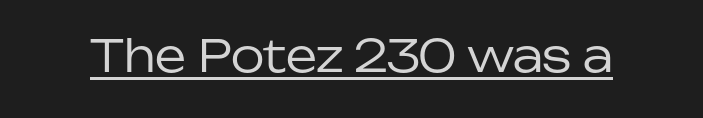
Q: Is the text bold? A: No.
Q: Is the text italic (slanted)? A: No, it is upright.
Q: Is the typeface a serif or a sans-serif typeface? A: Sans-serif.
Q: Is the text underlined? A: Yes.
Q: Is the spacing between letters normal or unusually wide? A: Normal.
Q: Width (condensed, normal, or wide)? A: Normal.
Q: Stroke contrast? A: Low.
Q: x-height? A: Medium.
Q: Monospaced? A: No.
